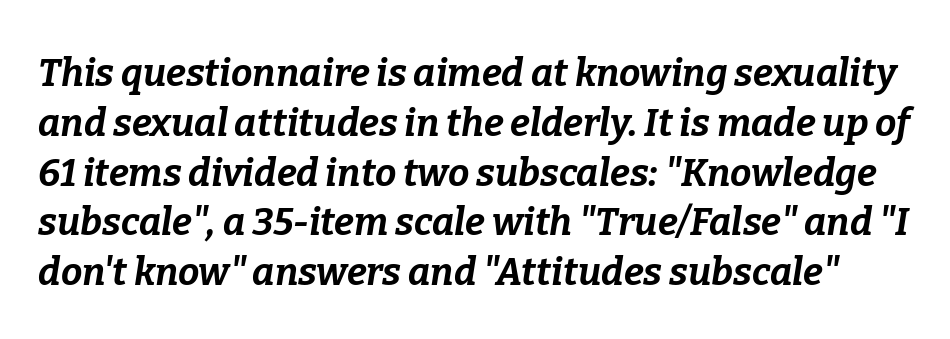
{"italic": "yes", "lean": "right", "slant_degrees": 9, "bold": "yes", "weight": "bold", "width": "normal", "stroke_contrast": "low", "x_height": "medium", "monospaced": "no", "underline": "no", "line_spacing": "normal", "line_spacing_ratio": 1.31, "letter_spacing": "normal", "letter_spacing_em": 0.0, "glyph_px": 38}
